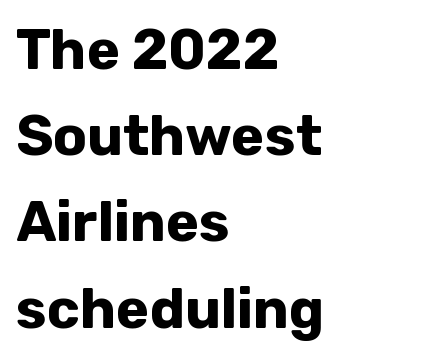
The image shows 56 px bold sans-serif type, upright; set left-aligned, normal line spacing (1.54x), normal letter spacing, not underlined; low stroke contrast and a medium x-height.
